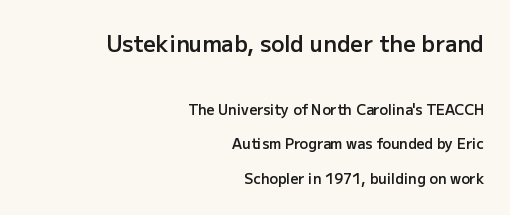
Words appear dense and cohesive because spacing is normal. Descenders are the only things crossing below the line. Heft: intermediate — a semibold. If you measured baseline to baseline, you'd find a long distance. Line endings align vertically; line beginnings do not. The designer gave the opening block more size than the closing block.
